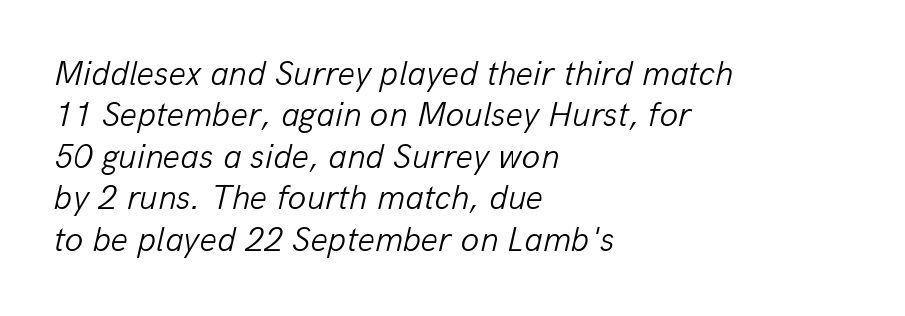
The image shows 34 px light type, italic (leaning right); set left-aligned, line spacing 1.22x, normal letter spacing, not underlined; low stroke contrast and a medium x-height.
